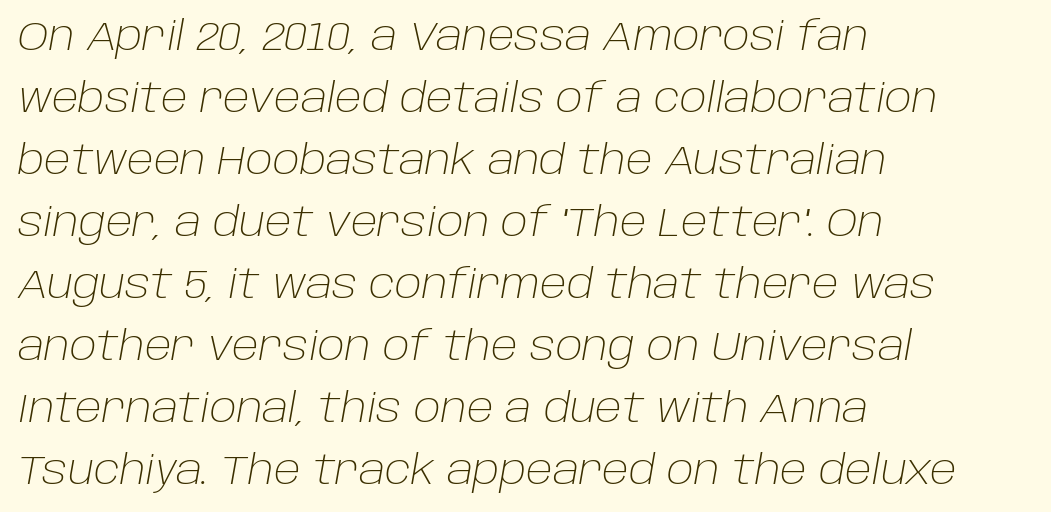
The image shows 40 px light type, italic (leaning right); set left-aligned, normal line spacing (1.55x), normal letter spacing, not underlined; low stroke contrast and a large x-height.
